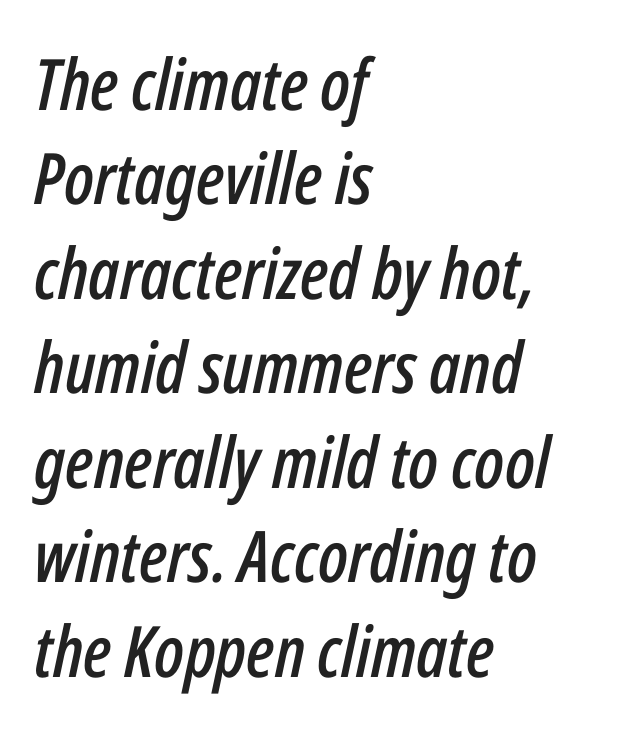
The image shows 71 px condensed type, italic (leaning right); set left-aligned, normal line spacing (1.33x), normal letter spacing, not underlined; low stroke contrast and a medium x-height.
